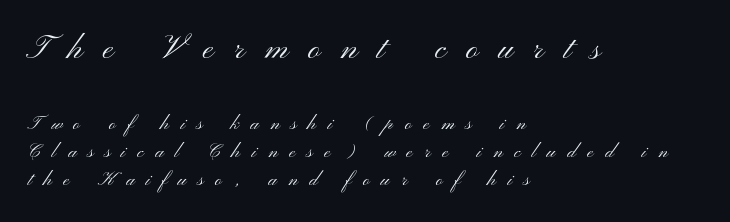
Q: Is the text bold? A: No.
Q: Is the text italic (slanted)? A: Yes.
Q: Is the typeface a serif or a sans-serif typeface? A: Sans-serif.
Q: Is the text underlined? A: No.
Q: How is the paragraph aligned? A: Left-aligned.
Q: Is the spacing between letters normal or unusually wide? A: Unusually wide.
Q: Which block of text is set in a larger size, the first (top) or the second (bottom)? A: The first (top) one.
Q: Width (condensed, normal, or wide)? A: Wide.
Q: Stroke contrast? A: Medium.
Q: x-height? A: Small.
Q: Monospaced? A: No.
